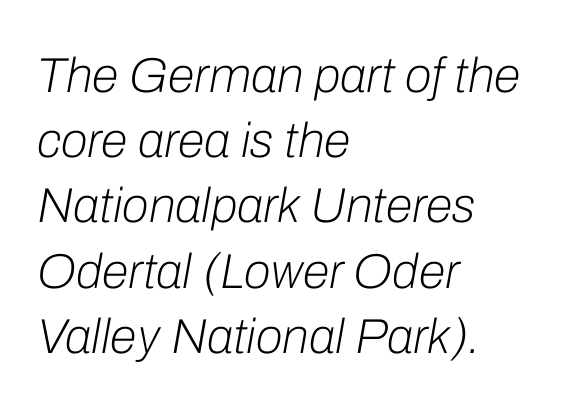
Interline gaps are of average width in this sample. Italic: yes, the glyphs are oblique. Caption: face not bold, strokes unweighted. Here the designer chose a conventional face with non-uniform glyph widths. Left-aligned paragraph, ragged on the right.
